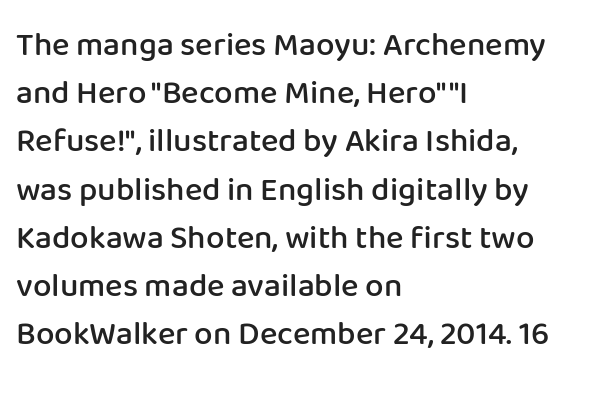
Q: Is the text bold? A: Semi-bold.
Q: Is the text italic (slanted)? A: No, it is upright.
Q: Is the typeface a serif or a sans-serif typeface? A: Sans-serif.
Q: Is the text underlined? A: No.
Q: How is the paragraph aligned? A: Left-aligned.
Q: Is the spacing between letters normal or unusually wide? A: Normal.
Q: Is the spacing between lines tight, normal or loose? A: Normal.
Q: Width (condensed, normal, or wide)? A: Normal.
Q: Stroke contrast? A: Low.
Q: x-height? A: Medium.
Q: Monospaced? A: No.
